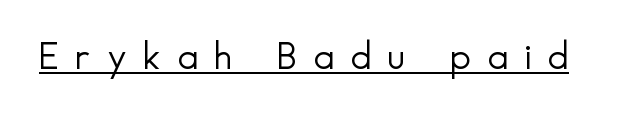
Q: Is the text bold? A: No.
Q: Is the text italic (slanted)? A: No, it is upright.
Q: Is the typeface a serif or a sans-serif typeface? A: Sans-serif.
Q: Is the text underlined? A: Yes.
Q: Is the spacing between letters normal or unusually wide? A: Unusually wide.
Q: Width (condensed, normal, or wide)? A: Normal.
Q: x-height? A: Small.
Q: Monospaced? A: No.
